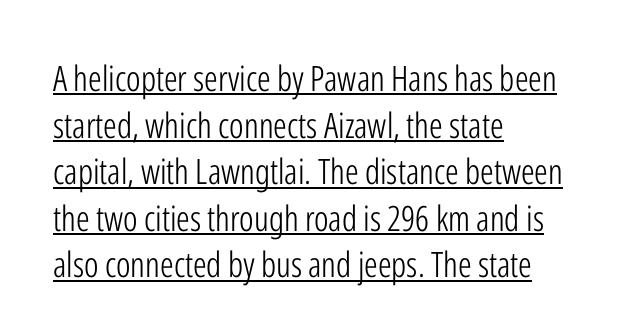
{"serif": "no", "italic": "no", "bold": "no", "weight": "light", "width": "condensed", "stroke_contrast": "low", "x_height": "medium", "monospaced": "no", "underline": "yes", "align": "left", "line_spacing": "normal", "line_spacing_ratio": 1.33, "letter_spacing": "normal", "letter_spacing_em": 0.0, "glyph_px": 35}
